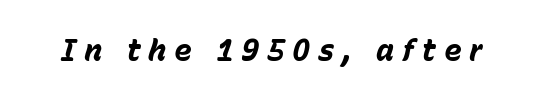
{"italic": "yes", "lean": "right", "slant_degrees": 15, "bold": "yes", "weight": "bold", "width": "normal", "stroke_contrast": "low", "x_height": "medium", "monospaced": "no", "underline": "no", "letter_spacing": "wide", "letter_spacing_em": 0.25, "glyph_px": 30}
